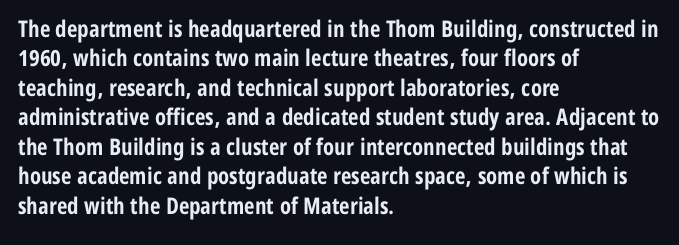
Q: Is the text bold? A: Yes.
Q: Is the text italic (slanted)? A: No, it is upright.
Q: Is the text underlined? A: No.
Q: How is the paragraph aligned? A: Left-aligned.
Q: Is the spacing between letters normal or unusually wide? A: Normal.
Q: Is the spacing between lines tight, normal or loose? A: Normal.
